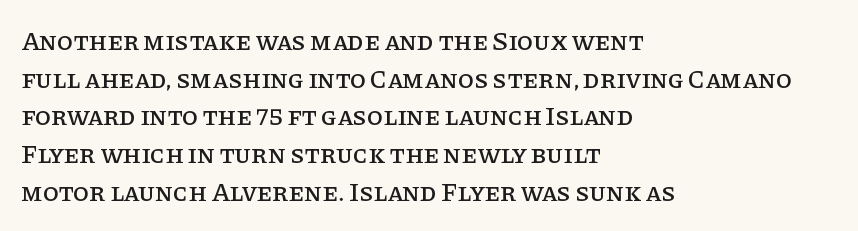
Which margin do the lines hug? The left one — the right edge is uneven. This sample uses plain, unmodified letter spacing. Glance below the letters and you will spot only blank space. Baseline-to-baseline distance is the conventional proportion of letter height.
